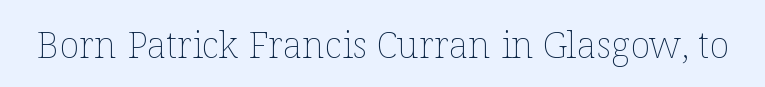
{"italic": "no", "bold": "no", "weight": "thin", "width": "normal", "stroke_contrast": "low", "x_height": "medium", "monospaced": "no", "underline": "no", "letter_spacing": "normal", "letter_spacing_em": 0.0, "glyph_px": 37}
